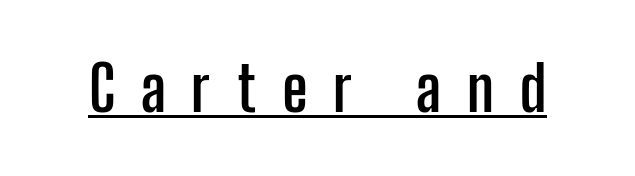
Q: Is the text bold? A: Yes.
Q: Is the text italic (slanted)? A: No, it is upright.
Q: Is the typeface a serif or a sans-serif typeface? A: Sans-serif.
Q: Is the text underlined? A: Yes.
Q: Is the spacing between letters normal or unusually wide? A: Unusually wide.
Q: Width (condensed, normal, or wide)? A: Condensed.
Q: Stroke contrast? A: Low.
Q: x-height? A: Medium.
Q: Monospaced? A: No.
